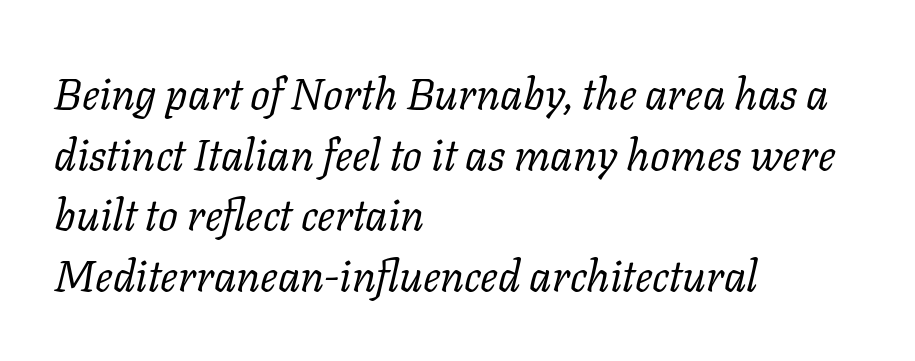
The space directly below the letters is spotless. Weight: not bold — regular or lighter. Spacing verdict: proportional, widths tailored to each character. The gaps between neighbouring characters are ordinary and unremarkable. Whoever set this chose a conventional vertical rhythm.
